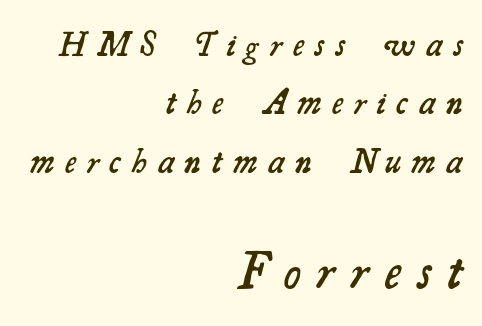
Q: Is the text bold? A: Semi-bold.
Q: Is the typeface a serif or a sans-serif typeface? A: Serif.
Q: Is the text underlined? A: No.
Q: How is the paragraph aligned? A: Right-aligned.
Q: Is the spacing between letters normal or unusually wide? A: Unusually wide.
Q: Is the spacing between lines tight, normal or loose? A: Normal.
Q: Which block of text is set in a larger size, the first (top) or the second (bottom)? A: The second (bottom) one.
Q: Width (condensed, normal, or wide)? A: Normal.
Q: Stroke contrast? A: Medium.
Q: x-height? A: Small.
Q: Monospaced? A: No.
